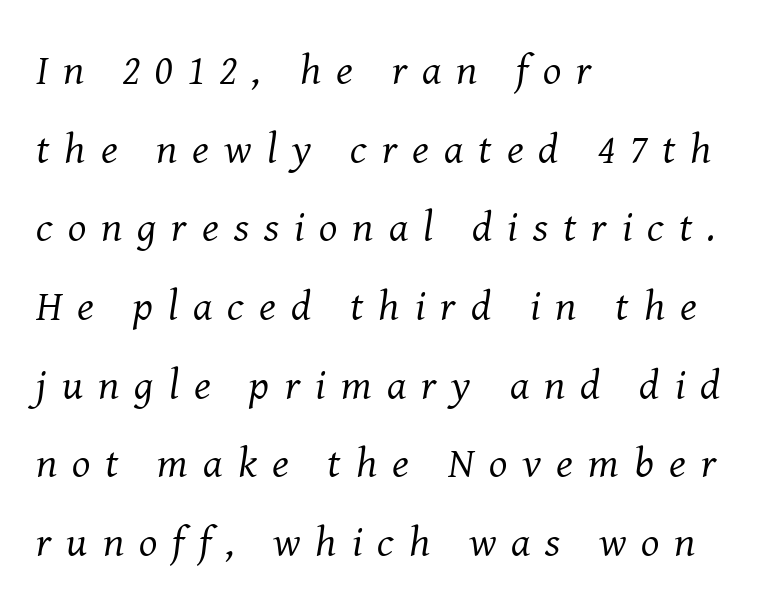
Serif or sans? Serif — the stroke terminals have little feet. Every character sits at an angle, as italics do. Heaviness? Minimal to ordinary, like unemphasized prose. Clear beneath every line of the passage. Horizontally, the lines are justified to the leading edge only.
